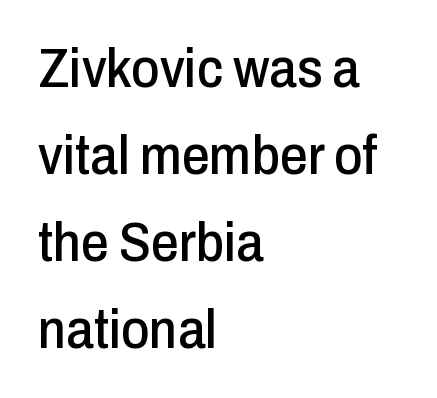
Q: Is the text italic (slanted)? A: No, it is upright.
Q: Is the typeface a serif or a sans-serif typeface? A: Sans-serif.
Q: Is the text underlined? A: No.
Q: How is the paragraph aligned? A: Left-aligned.
Q: Is the spacing between letters normal or unusually wide? A: Normal.
Q: Is the spacing between lines tight, normal or loose? A: Normal.
Q: Width (condensed, normal, or wide)? A: Condensed.
Q: Stroke contrast? A: Low.
Q: x-height? A: Medium.
Q: Monospaced? A: No.
